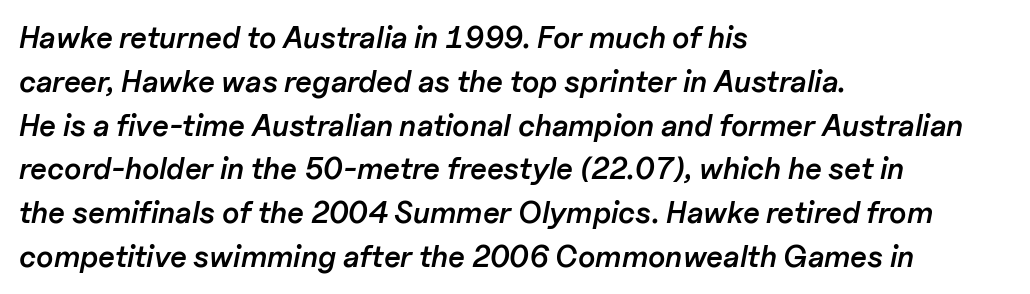
The image shows 30 px semibold type, italic (leaning right); set left-aligned, normal line spacing (1.46x), normal letter spacing, not underlined; low stroke contrast and a medium x-height.
